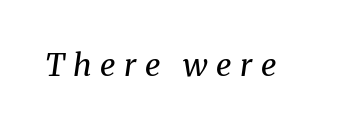
{"serif": "yes", "italic": "yes", "lean": "right", "slant_degrees": 8, "bold": "no", "weight": "regular", "width": "normal", "stroke_contrast": "medium", "x_height": "medium", "monospaced": "no", "underline": "no", "letter_spacing": "wide", "letter_spacing_em": 0.27, "glyph_px": 31}
